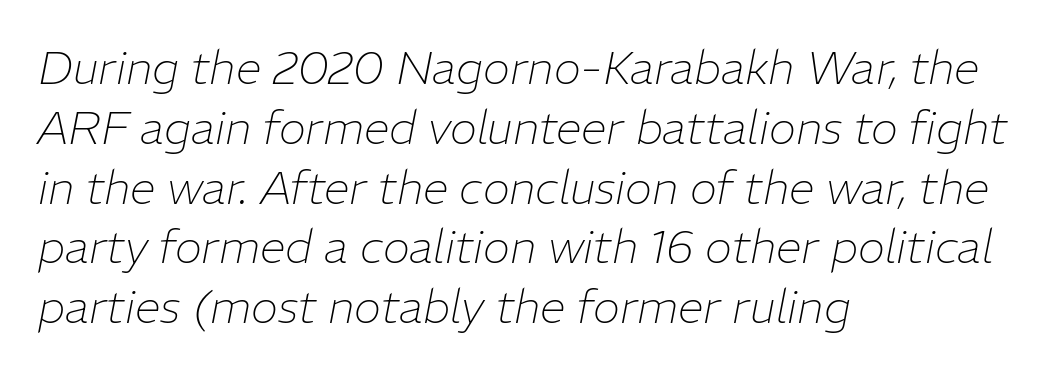
Proportional: the letters do not fall into vertical columns. The letters are slanted; this is an italic face. Normally led — the rows are evenly, conventionally spaced. Each row of text sits above clean, open space. Letters have the restrained weight of plain body copy at most. The lines are quadded left.
